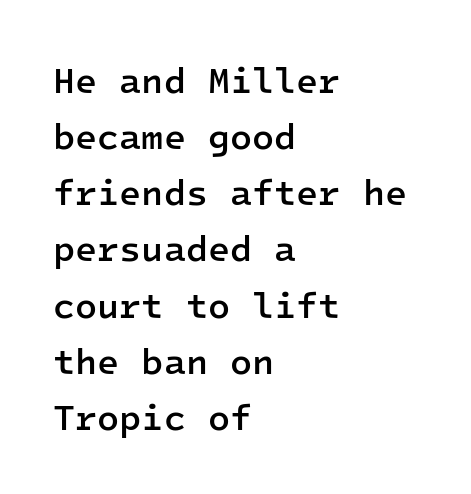
The characters look somewhat weighty, a semibold short of true bold. Here the designer chose a console-style face with uniform glyph widths. Left-aligned paragraph, ragged on the right. The characters display no serif detailing; their extremities are plain.
